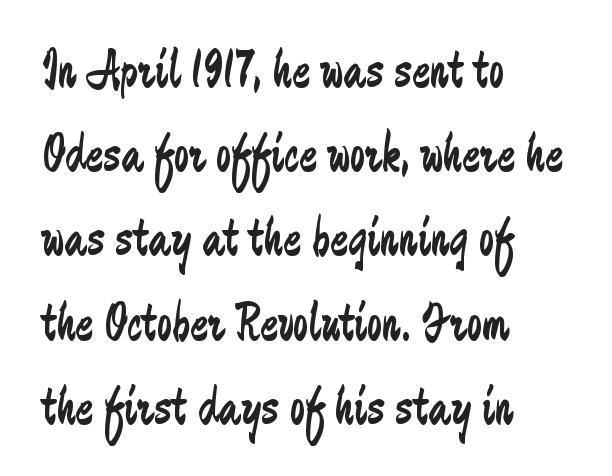
{"serif": "no", "bold": "no", "weight": "regular", "width": "condensed", "stroke_contrast": "low", "x_height": "medium", "monospaced": "no", "underline": "no", "align": "left", "line_spacing": "normal", "line_spacing_ratio": 1.56, "letter_spacing": "normal", "letter_spacing_em": 0.0, "glyph_px": 54}
